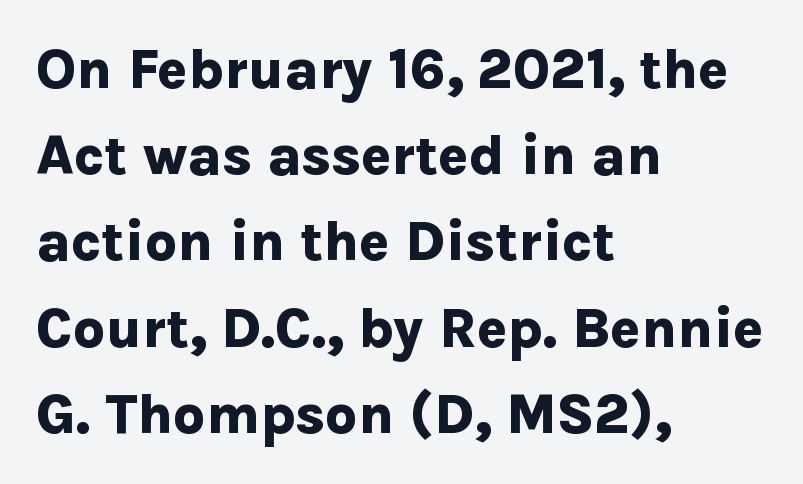
{"serif": "no", "italic": "no", "bold": "yes", "weight": "bold", "width": "normal", "stroke_contrast": "low", "x_height": "medium", "monospaced": "no", "underline": "no", "align": "left", "line_spacing": "normal", "line_spacing_ratio": 1.54, "letter_spacing": "normal", "letter_spacing_em": 0.0, "glyph_px": 56}
